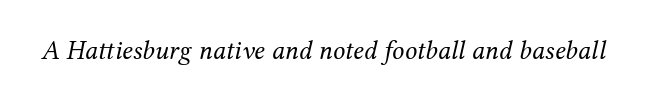
{"italic": "yes", "lean": "right", "slant_degrees": 12, "bold": "no", "underline": "no", "letter_spacing": "normal", "letter_spacing_em": 0.0, "glyph_px": 27}
